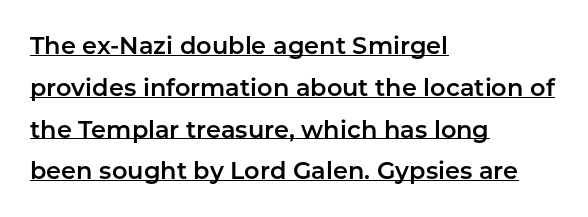
The image shows 24 px text type, upright; set left-aligned, line spacing 1.74x, normal letter spacing, underlined.
